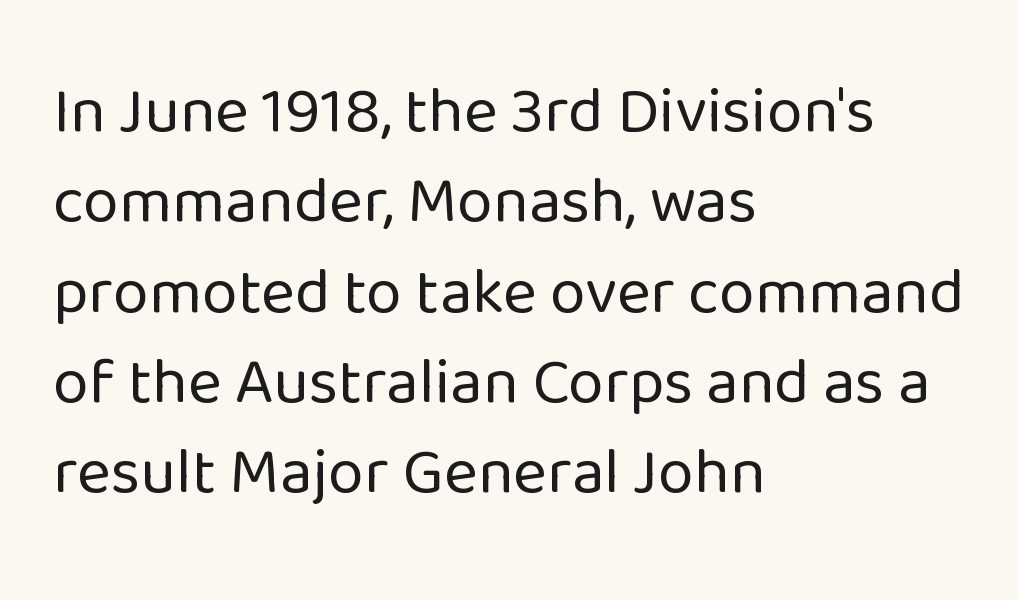
The image shows 65 px regular-weight sans-serif type, upright; set left-aligned, normal line spacing (1.39x), normal letter spacing, not underlined; low stroke contrast and a medium x-height.
